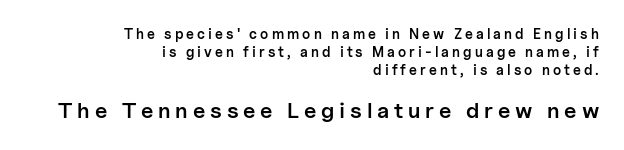
Q: Is the text bold? A: Semi-bold.
Q: Is the text italic (slanted)? A: No, it is upright.
Q: Is the text underlined? A: No.
Q: How is the paragraph aligned? A: Right-aligned.
Q: Is the spacing between letters normal or unusually wide? A: Unusually wide.
Q: Is the spacing between lines tight, normal or loose? A: Normal.
Q: Which block of text is set in a larger size, the first (top) or the second (bottom)? A: The second (bottom) one.
